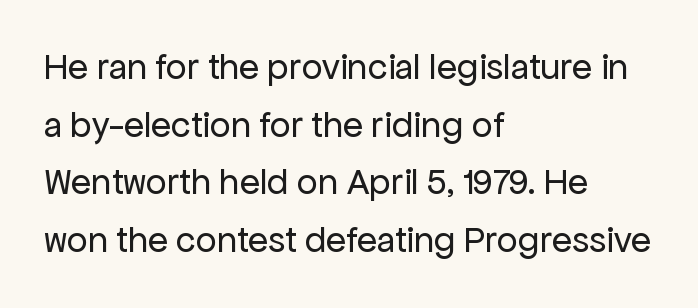
The lettering stays uniformly vertical, giving the passage a roman look. Weight class: somewhere from thin through regular. Examine the stroke ends and you'll find no serifs. Think of a printed novel: that variable character pitch is what you see here. Rows of type keep a routine distance in the vertical direction. Leftover space on each line is placed entirely after the last word.
